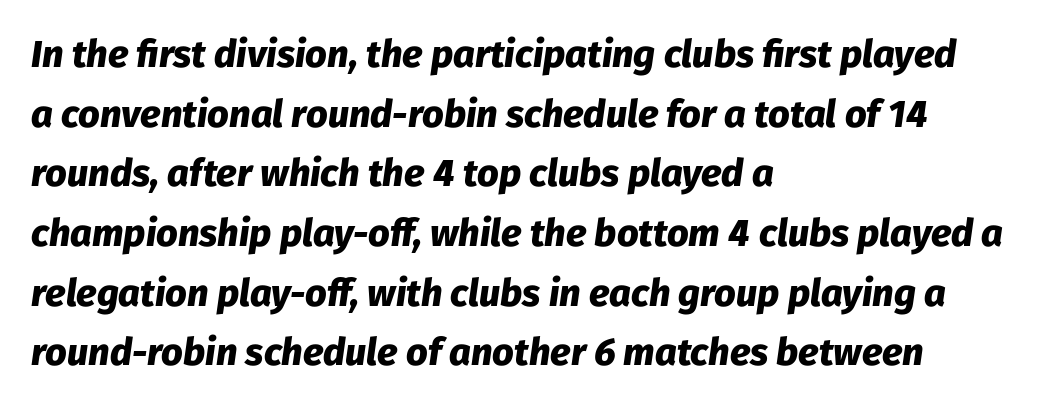
{"italic": "yes", "lean": "right", "slant_degrees": 8, "bold": "yes", "weight": "heavy", "width": "normal", "stroke_contrast": "low", "x_height": "medium", "monospaced": "no", "underline": "no", "align": "left", "line_spacing": "normal", "line_spacing_ratio": 1.57, "letter_spacing": "normal", "letter_spacing_em": 0.0, "glyph_px": 38}
